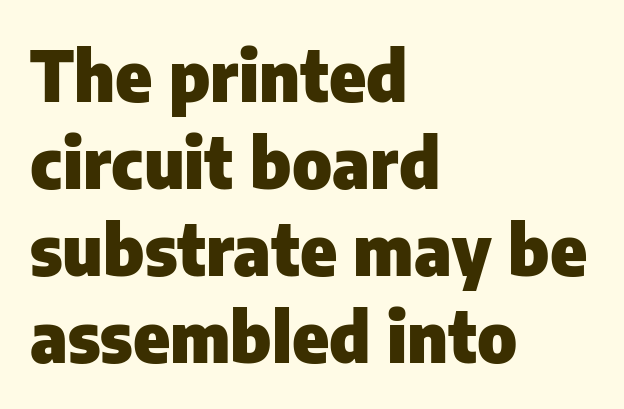
Q: Is the text bold? A: Yes.
Q: Is the text italic (slanted)? A: No, it is upright.
Q: Is the typeface a serif or a sans-serif typeface? A: Sans-serif.
Q: Is the text underlined? A: No.
Q: How is the paragraph aligned? A: Left-aligned.
Q: Is the spacing between letters normal or unusually wide? A: Normal.
Q: Is the spacing between lines tight, normal or loose? A: Normal.
Q: Width (condensed, normal, or wide)? A: Normal.
Q: Stroke contrast? A: Low.
Q: x-height? A: Medium.
Q: Monospaced? A: No.
